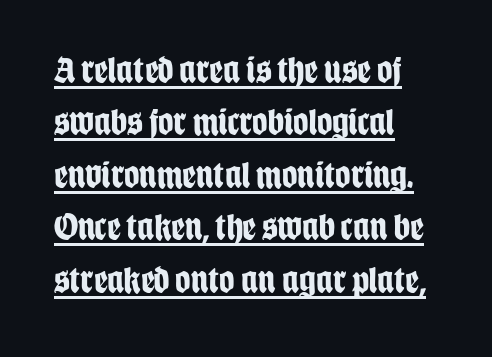
A continuous stroke trails under the words, as in a hyperlink. The setting favours the left margin, as ordinary paragraphs usually do. Compared with typical paragraphs, the rows here are spaced about the same. The letters are bold, with thick, heavy strokes. The type family on display is of the sans-serif kind. The horizontal fit of the characters is conventional and even.
